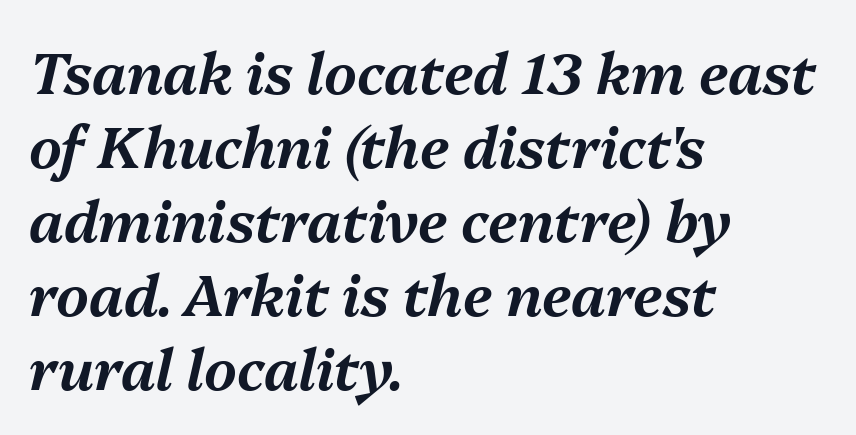
The image shows 57 px text type, italic (leaning right); set left-aligned, normal line spacing (1.3x), normal letter spacing, not underlined; medium stroke contrast and a medium x-height.
